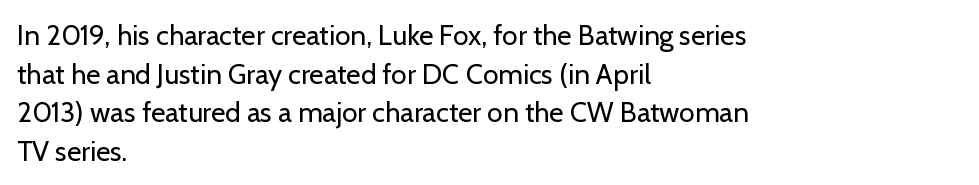
Q: Is the text bold? A: No.
Q: Is the text italic (slanted)? A: No, it is upright.
Q: Is the typeface a serif or a sans-serif typeface? A: Sans-serif.
Q: Is the text underlined? A: No.
Q: How is the paragraph aligned? A: Left-aligned.
Q: Is the spacing between letters normal or unusually wide? A: Normal.
Q: Is the spacing between lines tight, normal or loose? A: Normal.
Q: Width (condensed, normal, or wide)? A: Normal.
Q: Stroke contrast? A: Low.
Q: x-height? A: Medium.
Q: Monospaced? A: No.
